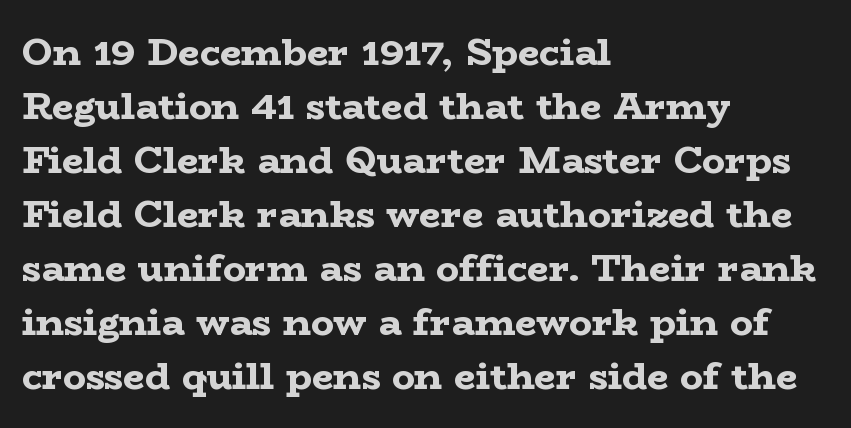
Old-style or modern, the face here clearly has serifs. Posture: straight, roman, zero tilt. The gap between lines stays unmarked. The font is running at its bold setting.
